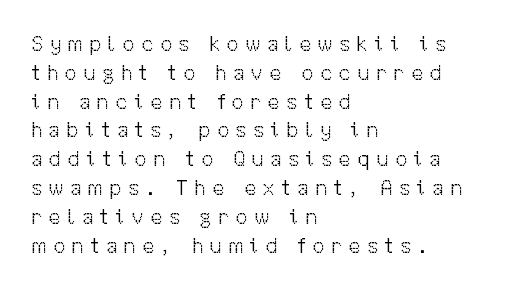
{"italic": "no", "bold": "no", "underline": "no", "align": "left", "line_spacing": "normal", "line_spacing_ratio": 1.31, "letter_spacing": "wide", "letter_spacing_em": 0.29, "glyph_px": 22}
